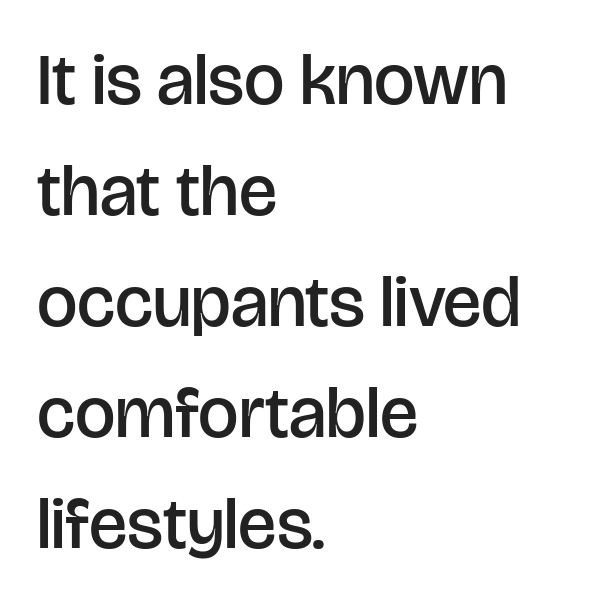
Q: Is the text bold? A: Semi-bold.
Q: Is the text italic (slanted)? A: No, it is upright.
Q: Is the typeface a serif or a sans-serif typeface? A: Sans-serif.
Q: Is the text underlined? A: No.
Q: How is the paragraph aligned? A: Left-aligned.
Q: Is the spacing between letters normal or unusually wide? A: Normal.
Q: Is the spacing between lines tight, normal or loose? A: Normal.
Q: Width (condensed, normal, or wide)? A: Normal.
Q: Stroke contrast? A: Low.
Q: x-height? A: Large.
Q: Monospaced? A: No.
